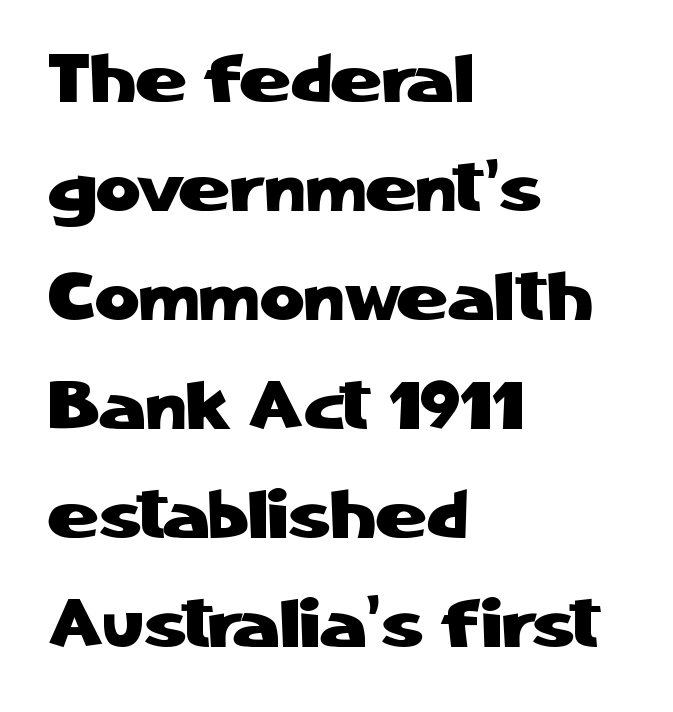
You could call the tracking neutral — neither tight nor loose. Decoration check: the copy has no underline. You can tell it's not italic because the verticals are truly vertical. Where is the straight margin? On the left. Nothing sits at the stroke ends, so this counts as sans-serif.
